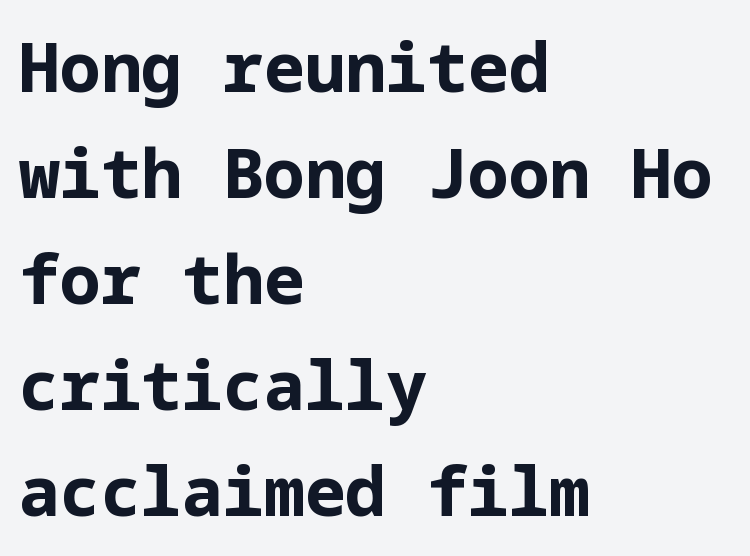
The image shows 68 px bold sans-serif type, upright; set left-aligned, normal line spacing (1.56x), normal letter spacing, not underlined; low stroke contrast and a medium x-height.
